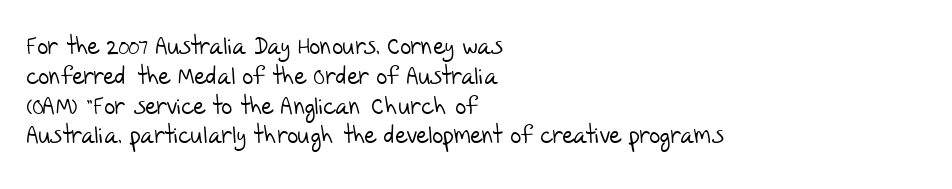
Q: Is the text bold? A: No.
Q: Is the text underlined? A: No.
Q: How is the paragraph aligned? A: Left-aligned.
Q: Is the spacing between letters normal or unusually wide? A: Normal.
